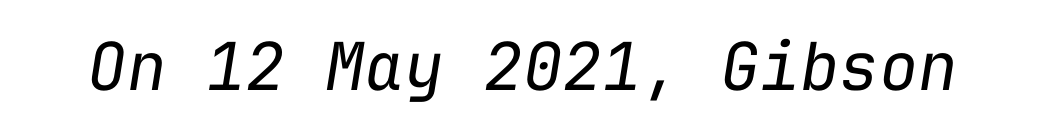
Q: Is the text bold? A: No.
Q: Is the text italic (slanted)? A: Yes, it leans right by about 9 degrees.
Q: Is the text underlined? A: No.
Q: Is the spacing between letters normal or unusually wide? A: Normal.
Q: Width (condensed, normal, or wide)? A: Normal.
Q: Stroke contrast? A: Low.
Q: x-height? A: Medium.
Q: Monospaced? A: Yes.
